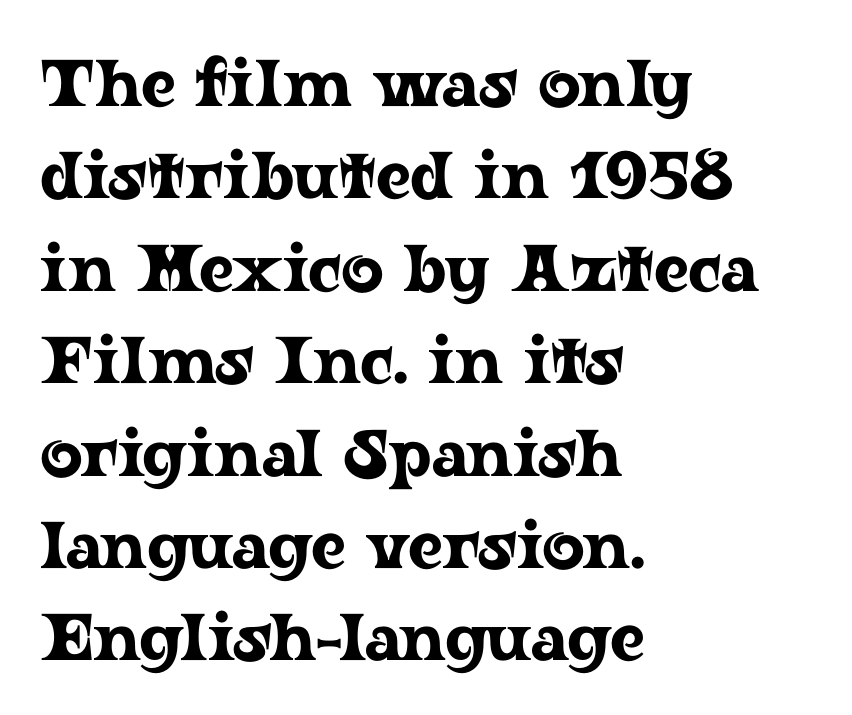
Q: Is the text italic (slanted)? A: No, it is upright.
Q: Is the typeface a serif or a sans-serif typeface? A: Serif.
Q: Is the text underlined? A: No.
Q: How is the paragraph aligned? A: Left-aligned.
Q: Is the spacing between letters normal or unusually wide? A: Normal.
Q: Is the spacing between lines tight, normal or loose? A: Normal.
Q: Width (condensed, normal, or wide)? A: Wide.
Q: Stroke contrast? A: Low.
Q: x-height? A: Medium.
Q: Monospaced? A: No.
